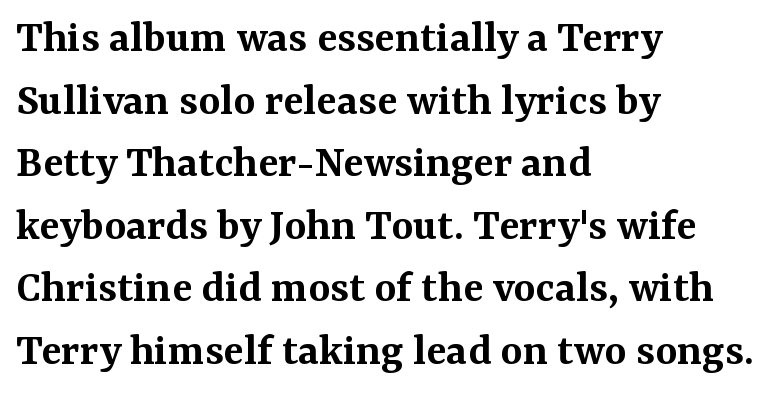
Q: Is the text bold? A: Semi-bold.
Q: Is the text italic (slanted)? A: No, it is upright.
Q: Is the typeface a serif or a sans-serif typeface? A: Serif.
Q: Is the text underlined? A: No.
Q: How is the paragraph aligned? A: Left-aligned.
Q: Is the spacing between letters normal or unusually wide? A: Normal.
Q: Is the spacing between lines tight, normal or loose? A: Normal.
Q: Width (condensed, normal, or wide)? A: Normal.
Q: Stroke contrast? A: Medium.
Q: x-height? A: Medium.
Q: Monospaced? A: No.
